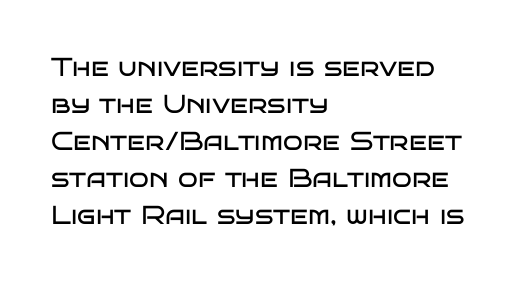
The image shows 26 px text type, upright; set left-aligned, normal line spacing (1.42x), normal letter spacing, not underlined.
